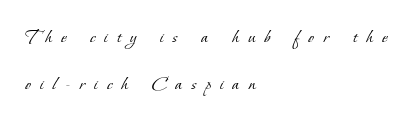
Stroke thickness stays within the range of a standard reading face or lighter. Inter-character spacing is expanded well beyond the font's built-in metrics. Casual observation: everything's shoved over to the left. The specimen omits any rule beneath the text block's lines. Leading: increased.
